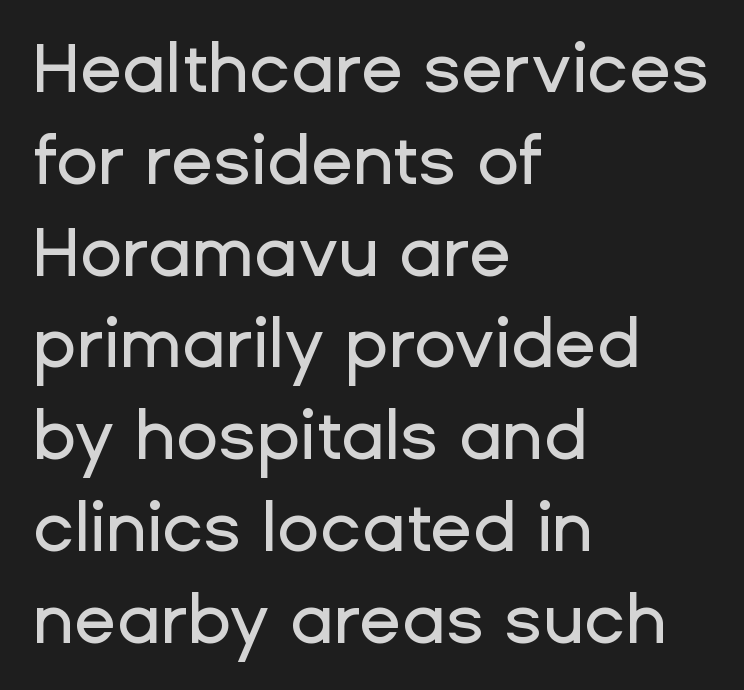
The image shows 69 px sans-serif type, upright; set left-aligned, normal line spacing (1.33x), normal letter spacing, not underlined; low stroke contrast and a medium x-height.
